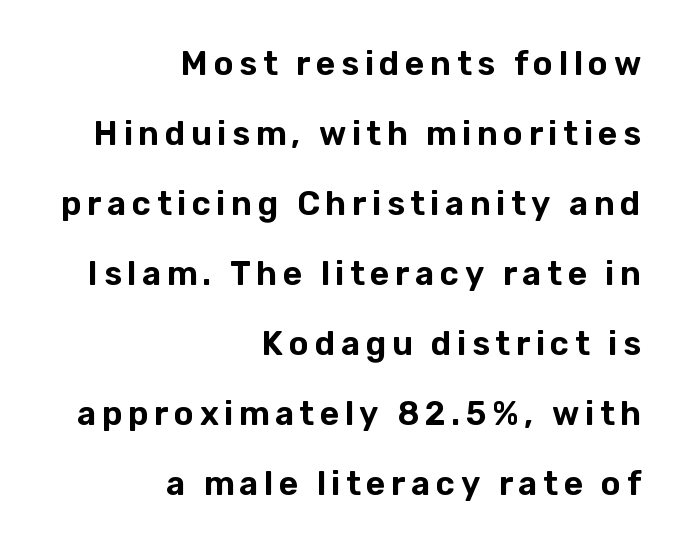
A typesetter would call this proportional, since set widths differ per character. Letterform terminals end flat and unadorned throughout the passage. Check the space under the baseline: it is left empty. Unlike italic type, these characters show no tilt at all. The paragraph shown leans on its right margin.
